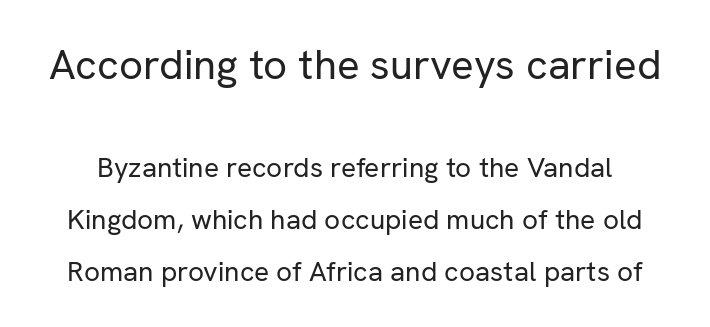
Quick note: not italic, upright. How are the letters spaced? Ordinarily, with no added tracking. Proportional: the letters do not fall into vertical columns. The text was rendered using a sans face with plain stroke endings.
